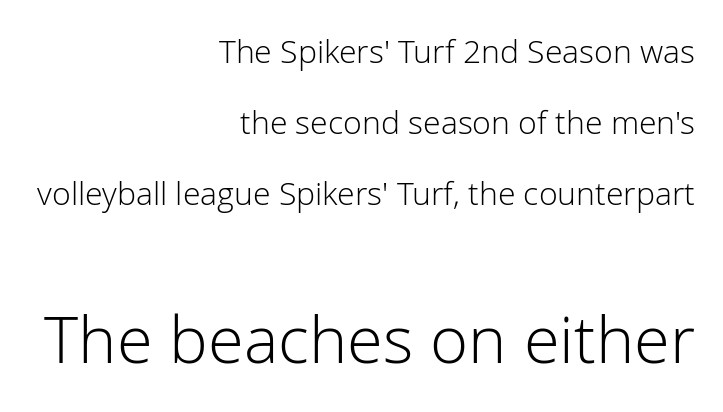
The image shows 65 px light sans-serif type, upright; set right-aligned, loose line spacing (2.22x), normal letter spacing, not underlined; the second (bottom) block is 2.03x larger; low stroke contrast and a medium x-height.
